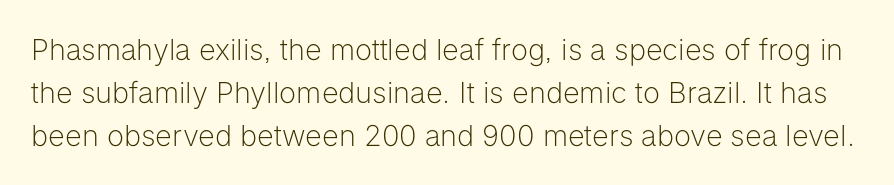
Q: Is the text bold? A: No.
Q: Is the text italic (slanted)? A: No, it is upright.
Q: Is the typeface a serif or a sans-serif typeface? A: Sans-serif.
Q: Is the text underlined? A: No.
Q: Is the spacing between letters normal or unusually wide? A: Normal.
Q: Is the spacing between lines tight, normal or loose? A: Normal.
Q: Width (condensed, normal, or wide)? A: Normal.
Q: Stroke contrast? A: Low.
Q: x-height? A: Medium.
Q: Monospaced? A: No.
